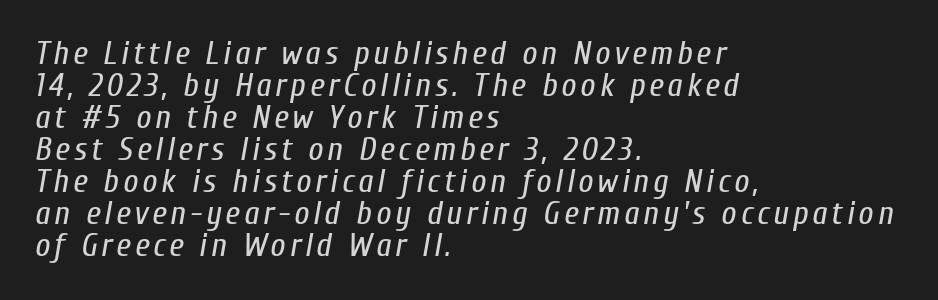
{"italic": "yes", "lean": "right", "slant_degrees": 10, "bold": "no", "weight": "regular", "width": "condensed", "stroke_contrast": "low", "x_height": "medium", "monospaced": "no", "underline": "no", "align": "left", "line_spacing": "tight", "line_spacing_ratio": 0.97, "glyph_px": 33}
